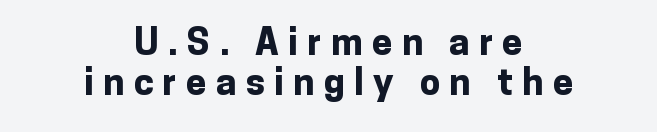
Q: Is the text bold? A: Yes.
Q: Is the text italic (slanted)? A: No, it is upright.
Q: Is the typeface a serif or a sans-serif typeface? A: Sans-serif.
Q: Is the text underlined? A: No.
Q: How is the paragraph aligned? A: Centered.
Q: Is the spacing between letters normal or unusually wide? A: Unusually wide.
Q: Is the spacing between lines tight, normal or loose? A: Tight.
Q: Width (condensed, normal, or wide)? A: Normal.
Q: Stroke contrast? A: Low.
Q: x-height? A: Medium.
Q: Monospaced? A: No.
